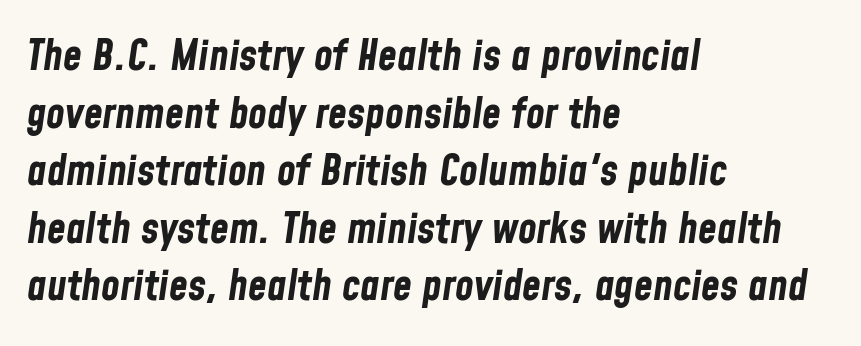
Q: Is the text bold? A: Yes.
Q: Is the text italic (slanted)? A: Yes, it leans right by about 8 degrees.
Q: Is the text underlined? A: No.
Q: How is the paragraph aligned? A: Left-aligned.
Q: Is the spacing between letters normal or unusually wide? A: Normal.
Q: Is the spacing between lines tight, normal or loose? A: Normal.
Q: Width (condensed, normal, or wide)? A: Condensed.
Q: Stroke contrast? A: Low.
Q: x-height? A: Medium.
Q: Monospaced? A: No.
